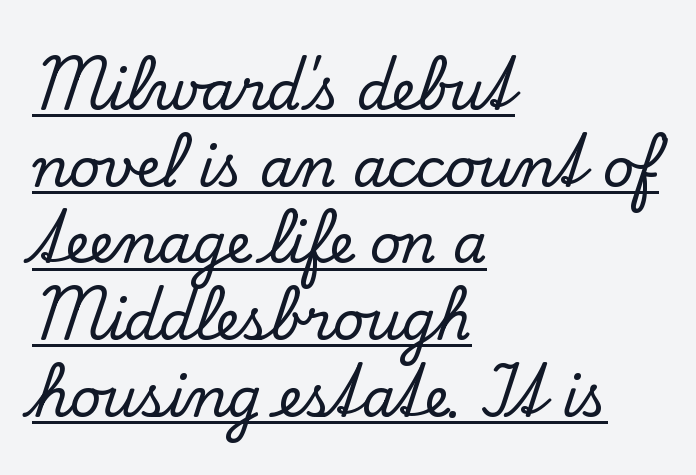
The image shows 54 px serif type; set left-aligned, normal line spacing (1.42x), normal letter spacing, underlined; low stroke contrast and a small x-height.
